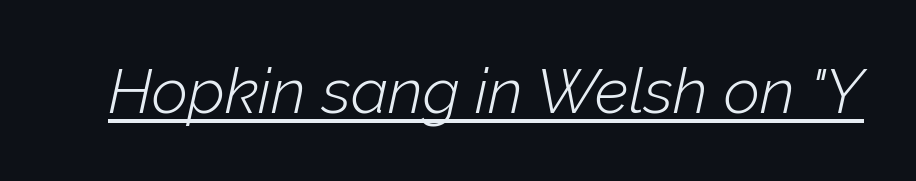
{"italic": "yes", "lean": "right", "slant_degrees": 12, "bold": "no", "weight": "light", "width": "normal", "stroke_contrast": "low", "x_height": "medium", "monospaced": "no", "underline": "yes", "letter_spacing": "normal", "letter_spacing_em": 0.0, "glyph_px": 63}
